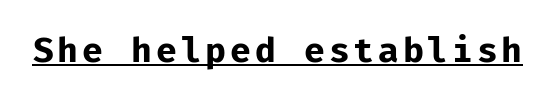
The strokes are fattened all the way to bold. Every character sits straight up, as roman type does. Every character here occupies the same horizontal width, giving the sample a typewriter-like rhythm. Underline: present. No feet cap the strokes, marking this as sans-serif type.
